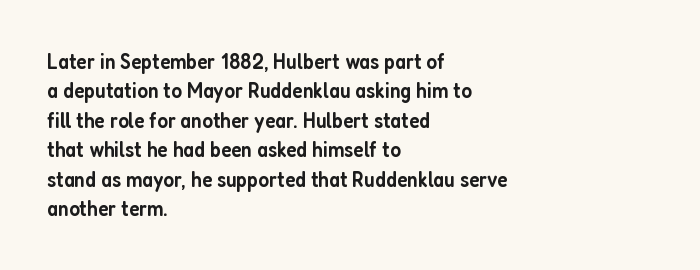
Q: Is the text bold? A: Semi-bold.
Q: Is the text italic (slanted)? A: No, it is upright.
Q: Is the text underlined? A: No.
Q: How is the paragraph aligned? A: Left-aligned.
Q: Is the spacing between letters normal or unusually wide? A: Normal.
Q: Is the spacing between lines tight, normal or loose? A: Normal.
